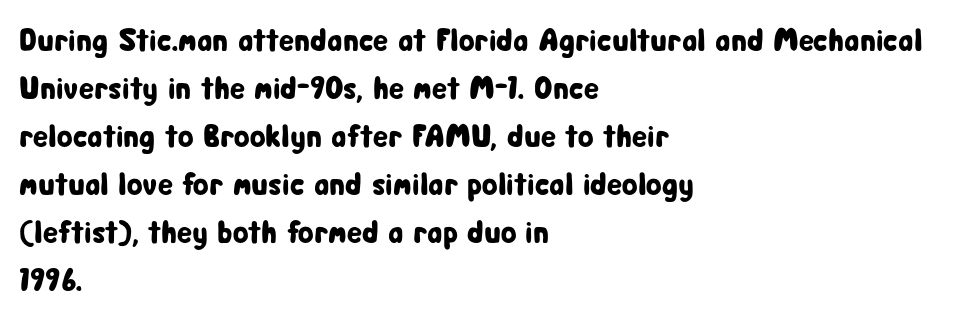
Q: Is the text italic (slanted)? A: No, it is upright.
Q: Is the typeface a serif or a sans-serif typeface? A: Sans-serif.
Q: Is the text underlined? A: No.
Q: How is the paragraph aligned? A: Left-aligned.
Q: Is the spacing between letters normal or unusually wide? A: Normal.
Q: Is the spacing between lines tight, normal or loose? A: Normal.
Q: Width (condensed, normal, or wide)? A: Condensed.
Q: Stroke contrast? A: Low.
Q: x-height? A: Medium.
Q: Monospaced? A: No.
